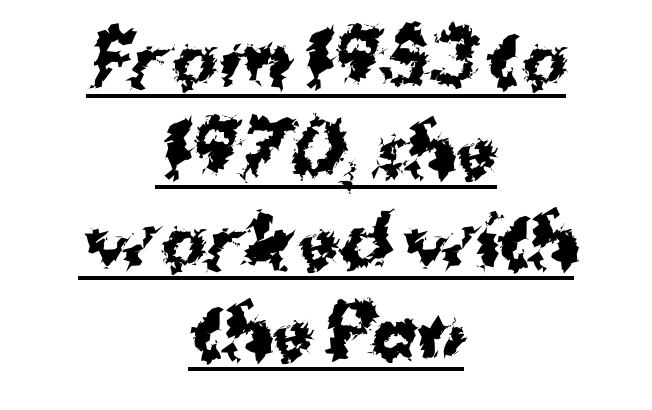
{"serif": "no", "bold": "yes", "weight": "bold", "width": "normal", "stroke_contrast": "medium", "x_height": "medium", "monospaced": "no", "underline": "yes", "align": "center", "line_spacing": "normal", "line_spacing_ratio": 1.32, "letter_spacing": "normal", "letter_spacing_em": 0.0, "glyph_px": 69}
